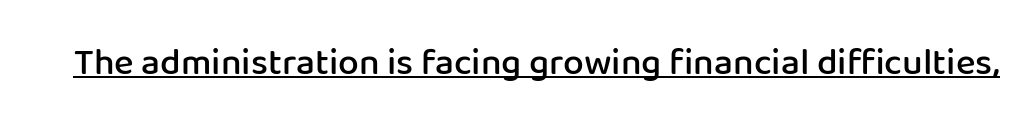
Q: Is the text bold? A: Semi-bold.
Q: Is the text italic (slanted)? A: No, it is upright.
Q: Is the typeface a serif or a sans-serif typeface? A: Sans-serif.
Q: Is the text underlined? A: Yes.
Q: Is the spacing between letters normal or unusually wide? A: Normal.
Q: Width (condensed, normal, or wide)? A: Normal.
Q: Stroke contrast? A: Low.
Q: x-height? A: Medium.
Q: Monospaced? A: No.
